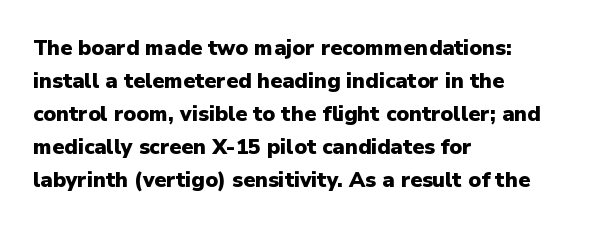
The image shows 21 px bold type, upright; set left-aligned, normal line spacing (1.57x), normal letter spacing, not underlined.
